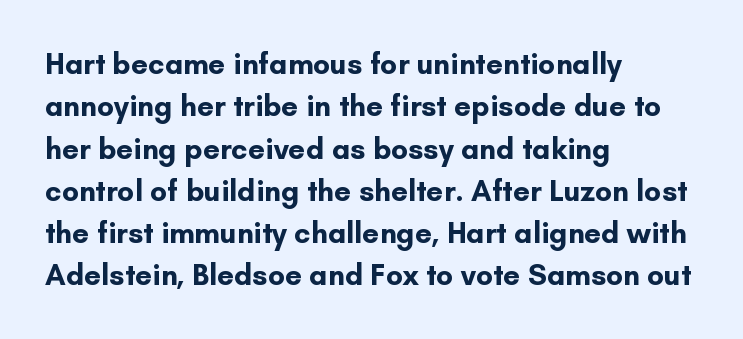
Q: Is the text bold? A: Yes.
Q: Is the text italic (slanted)? A: No, it is upright.
Q: Is the typeface a serif or a sans-serif typeface? A: Sans-serif.
Q: Is the text underlined? A: No.
Q: How is the paragraph aligned? A: Left-aligned.
Q: Is the spacing between letters normal or unusually wide? A: Normal.
Q: Is the spacing between lines tight, normal or loose? A: Normal.
Q: Width (condensed, normal, or wide)? A: Normal.
Q: Stroke contrast? A: Low.
Q: x-height? A: Small.
Q: Monospaced? A: No.
